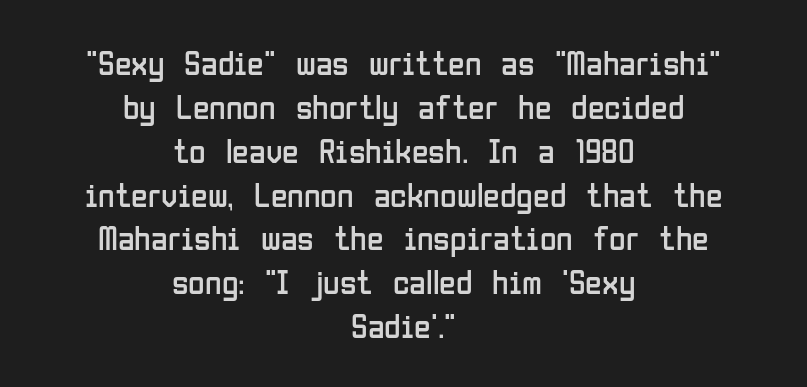
The zone under the glyphs is completely vacant. Reading down the column, the eye jumps a familiar distance to each next line. The font is comparable to plain body text, perhaps lighter. In terms of posture, this sample is upright.
